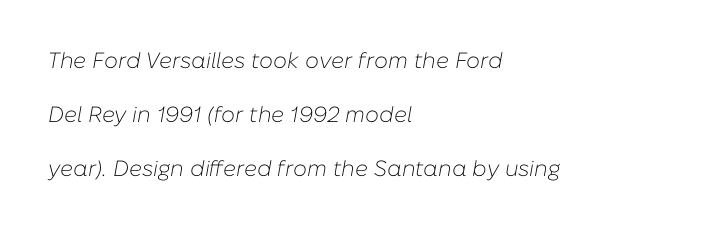
An italicized treatment has been applied to the whole sample. The strip under each line holds only bare page. The setting favours the left margin, as ordinary paragraphs usually do. Interline gaps are noticeably wide in this sample. The letters sit at their default tracking, neither squeezed nor spread.
